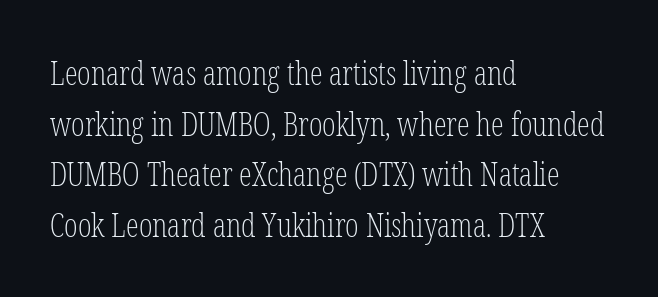
Q: Is the text bold? A: No.
Q: Is the text italic (slanted)? A: No, it is upright.
Q: Is the typeface a serif or a sans-serif typeface? A: Serif.
Q: Is the text underlined? A: No.
Q: How is the paragraph aligned? A: Left-aligned.
Q: Is the spacing between letters normal or unusually wide? A: Normal.
Q: Is the spacing between lines tight, normal or loose? A: Normal.
Q: Width (condensed, normal, or wide)? A: Condensed.
Q: Stroke contrast? A: Low.
Q: x-height? A: Medium.
Q: Monospaced? A: No.
